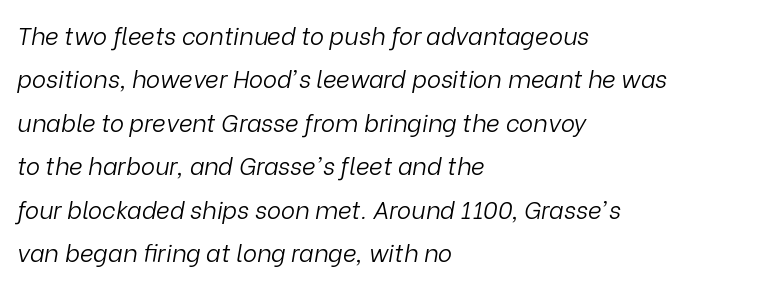
The image shows 24 px text type, italic (leaning right); set left-aligned, line spacing 1.81x, normal letter spacing, not underlined.
